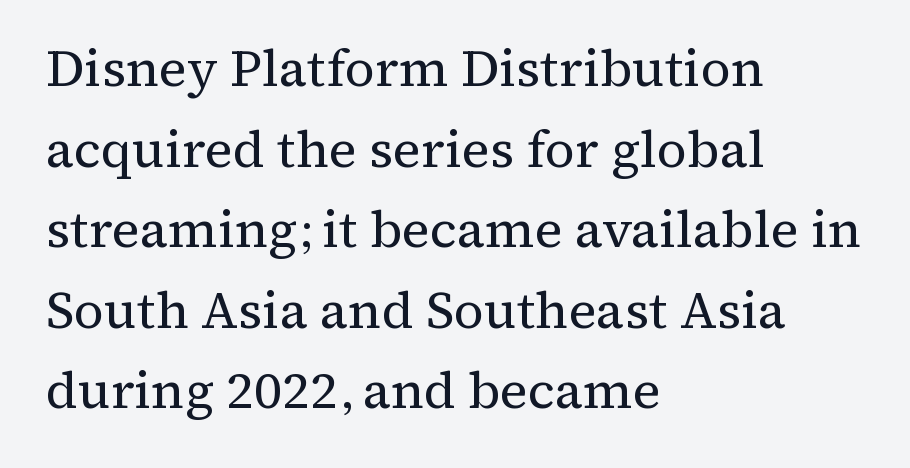
The image shows 52 px regular-weight serif type, upright; set left-aligned, normal line spacing (1.55x), normal letter spacing, not underlined; medium stroke contrast and a medium x-height.
